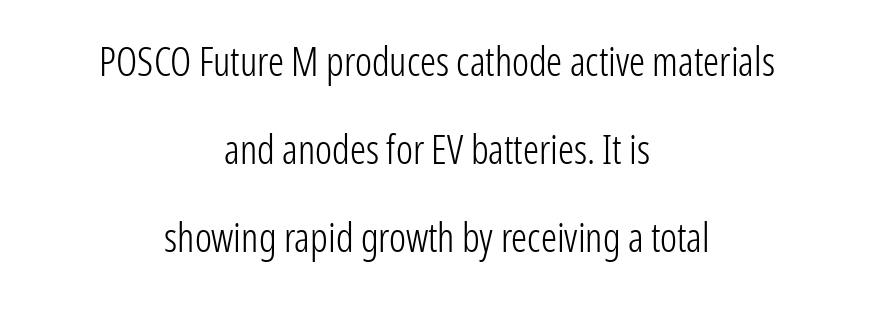
Visually the block forms a symmetrical silhouette, jagged on both flanks. This is roman type, the default non-slanted kind. Whoever set this chose breathing room over compactness in the vertical rhythm. Observe the ordinary spacing: letters are neighbours, not strangers. The gap between lines stays unmarked. Looks like regular typesetting: each glyph gets only the width it needs.
